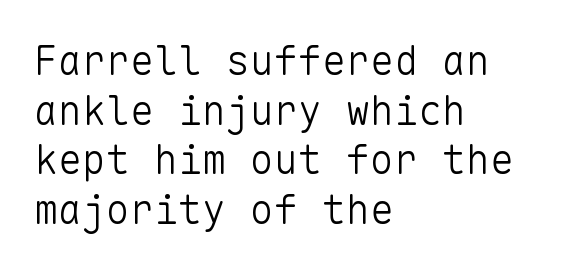
{"serif": "no", "italic": "no", "bold": "no", "weight": "light", "width": "normal", "stroke_contrast": "low", "x_height": "medium", "monospaced": "yes", "underline": "no", "align": "left", "line_spacing_ratio": 1.24, "letter_spacing": "normal", "letter_spacing_em": 0.0, "glyph_px": 40}
